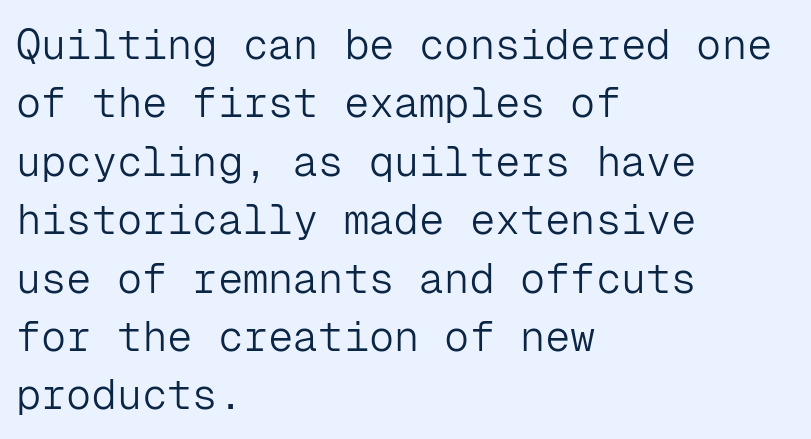
The letters march in equal steps, a hallmark of fixed-pitch type. Weight: regular or lighter. A typesetter would call this leading conventional body-copy spacing. Tracking value appears to be zero — textbook default spacing.
